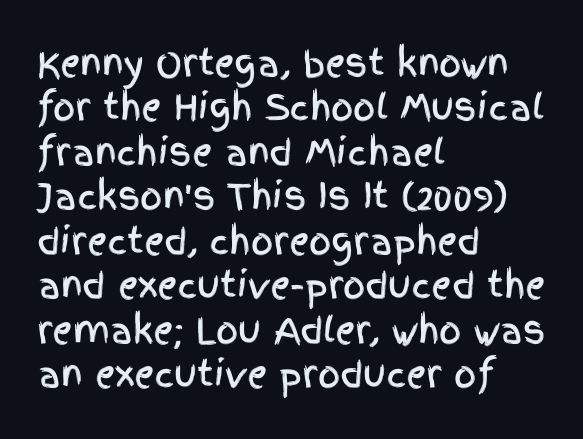
The image shows 35 px condensed sans-serif type, upright; set left-aligned, normal line spacing (1.27x), normal letter spacing, not underlined; a large x-height.
